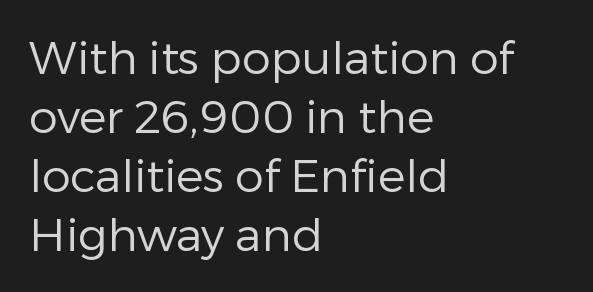
Designer's note — italics off, roman on. The leading is moderate, giving the passage an even texture. These lines are rendered in a variable-pitch font. Heft: none added — not bold. The passage shown is typeset with a sans-serif family. The foot of each line stays bare and open.
